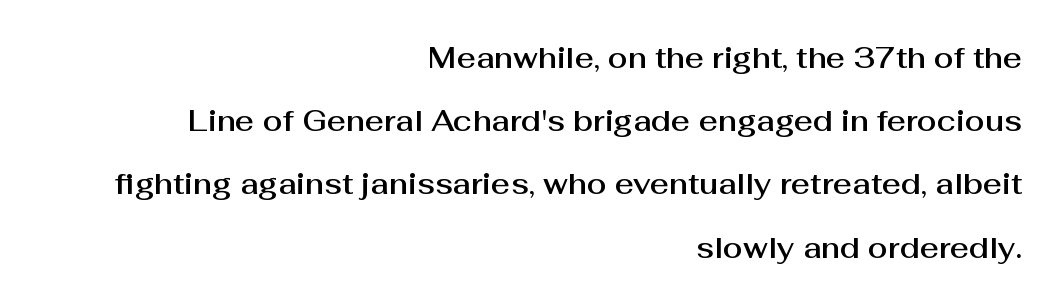
The image shows 29 px sans-serif type, upright; set right-aligned, loose line spacing (2.18x), normal letter spacing, not underlined; medium stroke contrast and a medium x-height.
